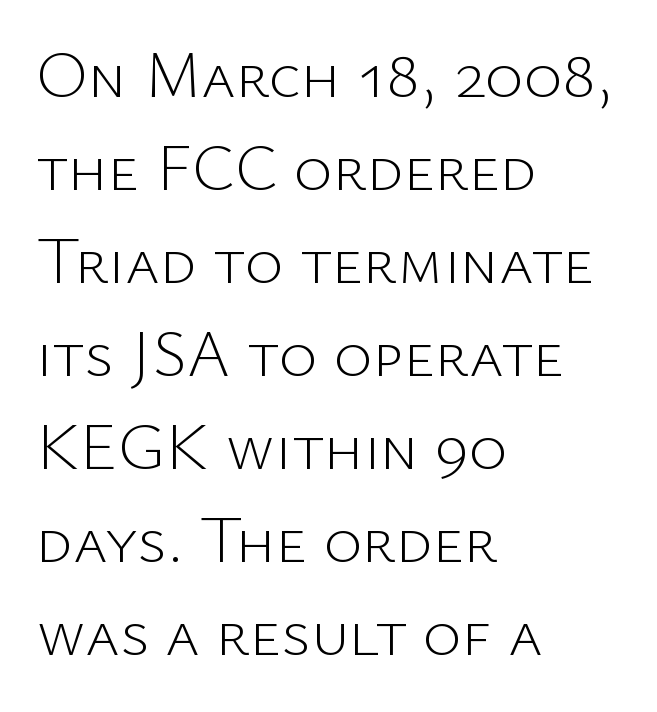
The rendering uses natural spacing where letterforms have individual widths. This rendering uses left alignment, leaving the right contour irregular. Nobody drew a line under any word here. If you measured baseline to baseline, you'd find a middling distance. Do the letters lean? They stand straight. Each stroke keeps to a modest, everyday thickness or less.
